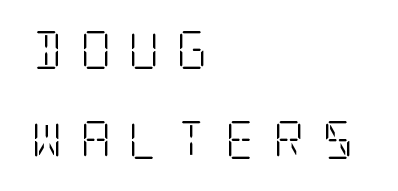
This sample is left-justified, so line endings fall wherever the words run out. Characters remain perfectly vertical along every line. The type is letterspaced generously, with wide tracking. The passage shown is typeset with a serif family. Lines of text with bare space underneath. The strokes are not fattened; the text isn't bold.
